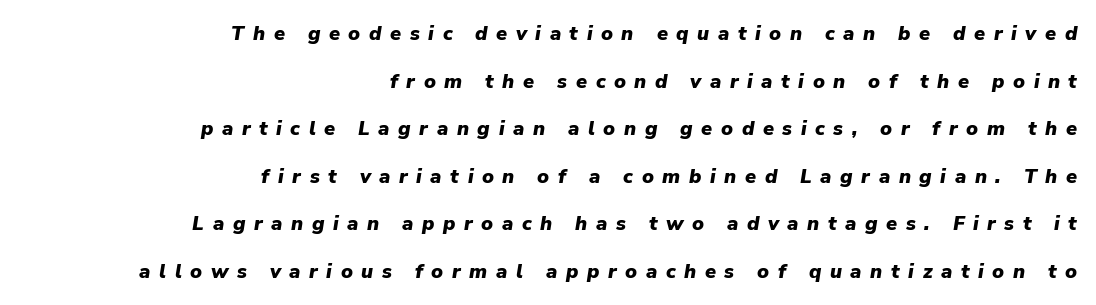
Horizontal alignment here is rightward, an uncommon choice for prose. This is heavy type, rendered in bold. The face used here has a pronounced slope to its letters. The zone under the glyphs is completely vacant. The block of text is sparse from top to bottom, with ample space between rows.
